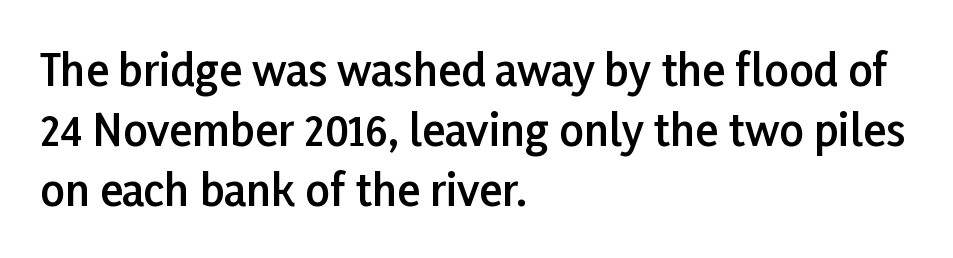
Q: Is the text bold? A: Semi-bold.
Q: Is the text italic (slanted)? A: No, it is upright.
Q: Is the typeface a serif or a sans-serif typeface? A: Sans-serif.
Q: Is the text underlined? A: No.
Q: How is the paragraph aligned? A: Left-aligned.
Q: Is the spacing between letters normal or unusually wide? A: Normal.
Q: Is the spacing between lines tight, normal or loose? A: Normal.
Q: Width (condensed, normal, or wide)? A: Normal.
Q: Stroke contrast? A: Low.
Q: x-height? A: Medium.
Q: Monospaced? A: No.
